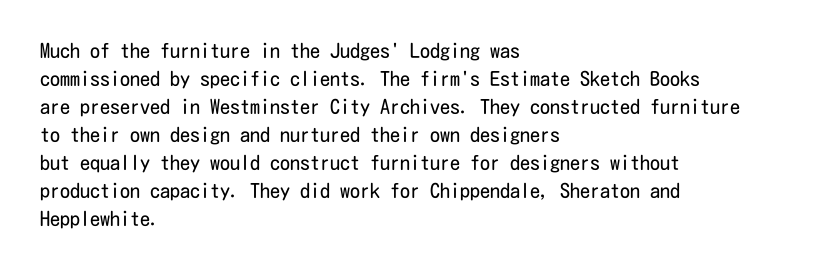
The image shows 20 px text type, upright; set left-aligned, normal line spacing (1.4x), normal letter spacing, not underlined.
